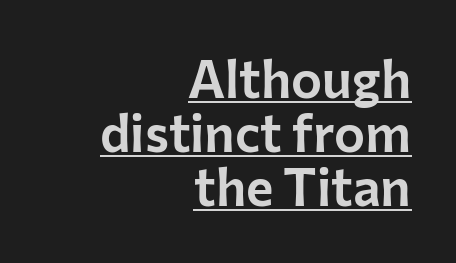
Q: Is the text italic (slanted)? A: No, it is upright.
Q: Is the typeface a serif or a sans-serif typeface? A: Sans-serif.
Q: Is the text underlined? A: Yes.
Q: How is the paragraph aligned? A: Right-aligned.
Q: Is the spacing between letters normal or unusually wide? A: Normal.
Q: Is the spacing between lines tight, normal or loose? A: Tight.
Q: Width (condensed, normal, or wide)? A: Normal.
Q: Stroke contrast? A: Low.
Q: x-height? A: Medium.
Q: Monospaced? A: No.
